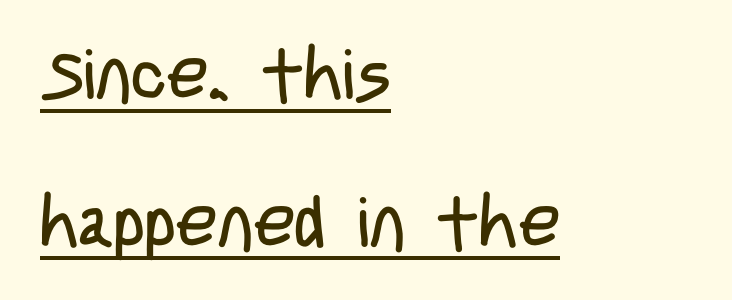
Q: Is the text bold? A: No.
Q: Is the text italic (slanted)? A: No, it is upright.
Q: Is the typeface a serif or a sans-serif typeface? A: Sans-serif.
Q: Is the text underlined? A: Yes.
Q: How is the paragraph aligned? A: Left-aligned.
Q: Is the spacing between letters normal or unusually wide? A: Normal.
Q: Is the spacing between lines tight, normal or loose? A: Loose.
Q: Width (condensed, normal, or wide)? A: Condensed.
Q: Stroke contrast? A: Low.
Q: x-height? A: Large.
Q: Monospaced? A: No.
